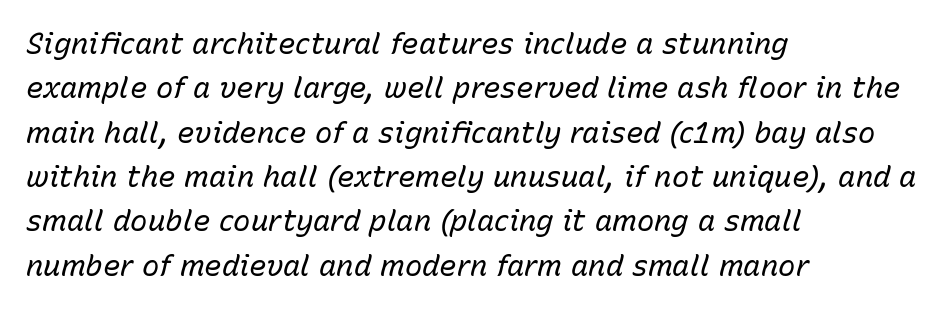
The image shows 29 px regular-weight type, italic (leaning right); set left-aligned, normal line spacing (1.53x), normal letter spacing, not underlined; low stroke contrast and a medium x-height.
